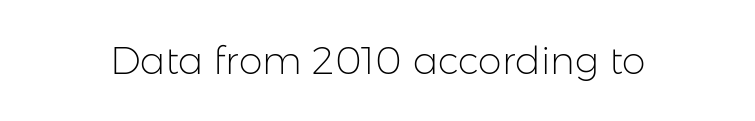
Q: Is the text bold? A: No.
Q: Is the text italic (slanted)? A: No, it is upright.
Q: Is the typeface a serif or a sans-serif typeface? A: Sans-serif.
Q: Is the text underlined? A: No.
Q: Is the spacing between letters normal or unusually wide? A: Normal.
Q: Width (condensed, normal, or wide)? A: Normal.
Q: Stroke contrast? A: Low.
Q: x-height? A: Medium.
Q: Monospaced? A: No.
